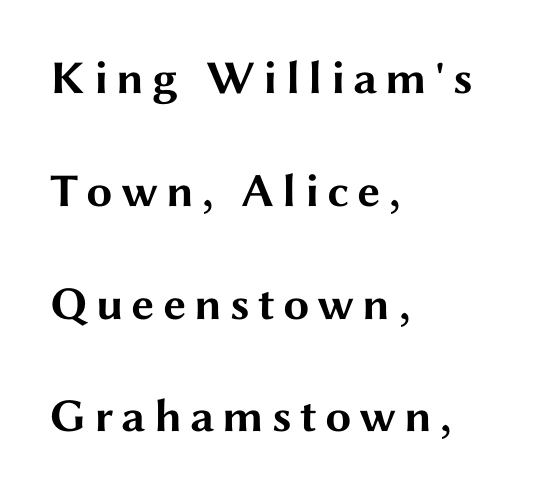
{"serif": "no", "italic": "no", "bold": "yes", "weight": "bold", "width": "wide", "stroke_contrast": "medium", "x_height": "medium", "monospaced": "no", "underline": "no", "align": "left", "line_spacing": "loose", "line_spacing_ratio": 2.4, "glyph_px": 47}
